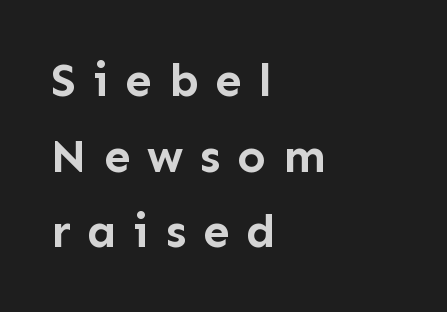
The image shows 47 px semibold sans-serif type, upright; set left-aligned, normal line spacing (1.61x), unusually wide letter spacing (+0.36 em), not underlined; low stroke contrast and a medium x-height.
